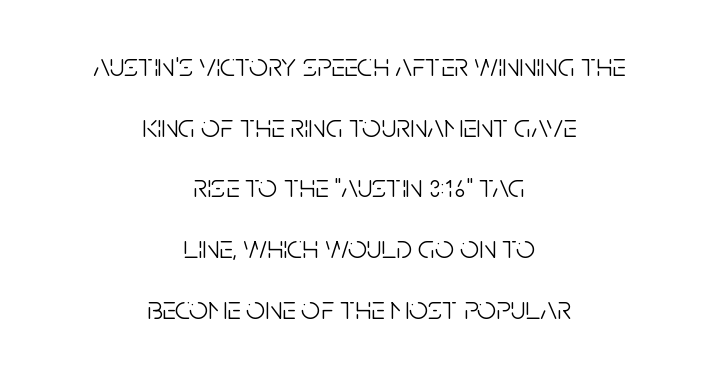
The image shows 33 px light, condensed sans-serif type, upright; set centered, line spacing 1.84x, normal letter spacing, not underlined; low stroke contrast and a large x-height.
